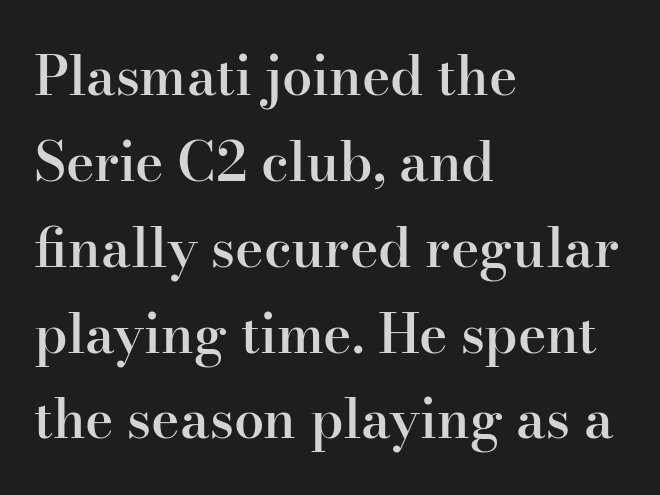
The image shows 54 px semibold serif type, upright; set left-aligned, normal line spacing (1.59x), normal letter spacing, not underlined; high stroke contrast and a small x-height.
